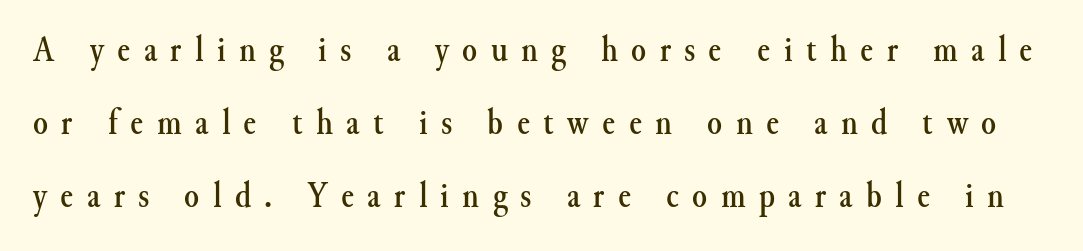
This rendering widens character spacing well past its baseline value. One glance says open: line gaps are wider than usual. Think of a printed novel: that variable character pitch is what you see here. Quick note: not italic, upright.
